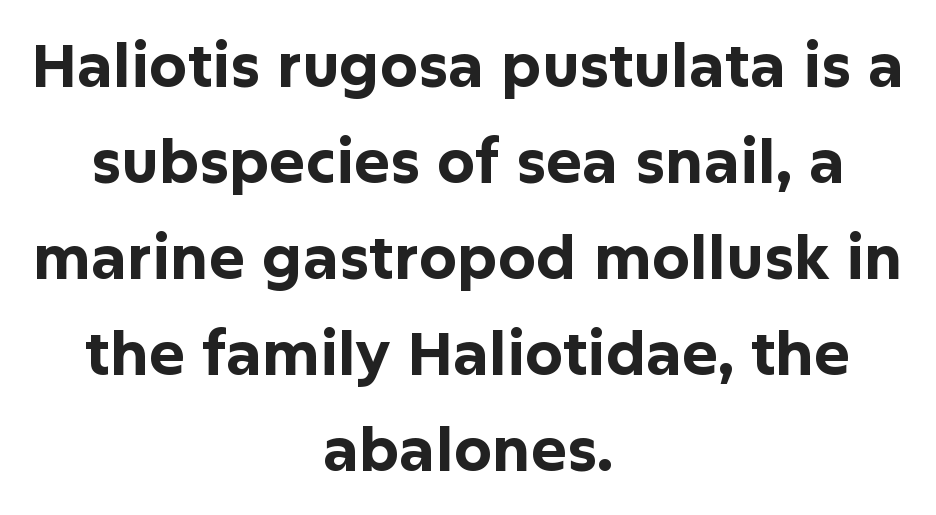
Q: Is the text bold? A: Yes.
Q: Is the text italic (slanted)? A: No, it is upright.
Q: Is the typeface a serif or a sans-serif typeface? A: Sans-serif.
Q: Is the text underlined? A: No.
Q: How is the paragraph aligned? A: Centered.
Q: Is the spacing between letters normal or unusually wide? A: Normal.
Q: Is the spacing between lines tight, normal or loose? A: Normal.
Q: Width (condensed, normal, or wide)? A: Normal.
Q: Stroke contrast? A: Low.
Q: x-height? A: Medium.
Q: Monospaced? A: No.
